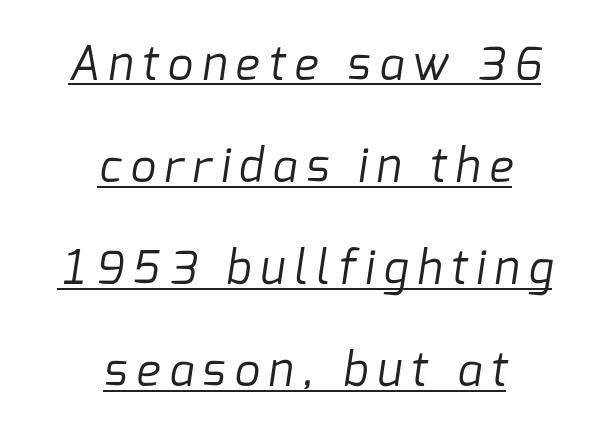
Q: Is the text bold? A: No.
Q: Is the typeface a serif or a sans-serif typeface? A: Sans-serif.
Q: Is the text underlined? A: Yes.
Q: How is the paragraph aligned? A: Centered.
Q: Is the spacing between letters normal or unusually wide? A: Unusually wide.
Q: Is the spacing between lines tight, normal or loose? A: Loose.
Q: Width (condensed, normal, or wide)? A: Normal.
Q: Stroke contrast? A: Low.
Q: x-height? A: Medium.
Q: Monospaced? A: No.
